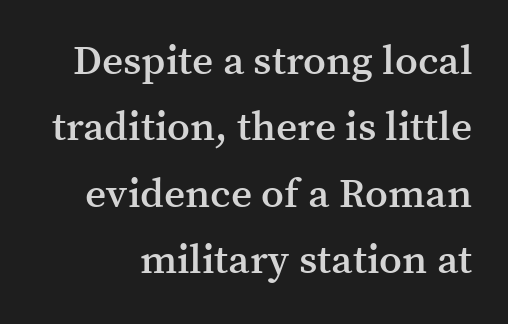
I'd call this a serif setting — the letters wear small feet. Think of a printed novel: that variable character pitch is what you see here. Has an underline been added? It has not. Students, this is semibold: more ink than regular, less than bold.
